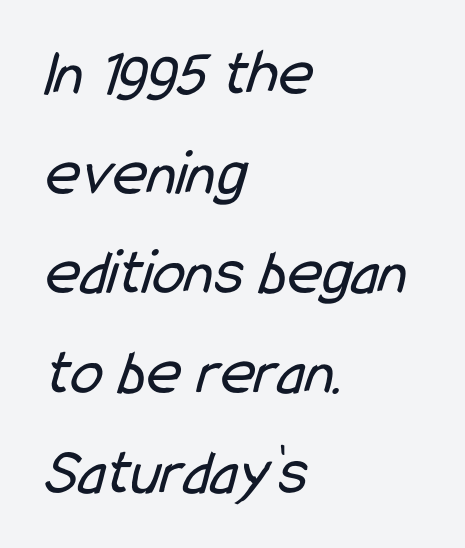
Glance below the letters and you will spot only blank space. The letterforms sit shoulder to shoulder at normal distance. This rendering employs a face without finishing strokes, i.e., a sans-serif. The rag falls on the right side of this text block.
